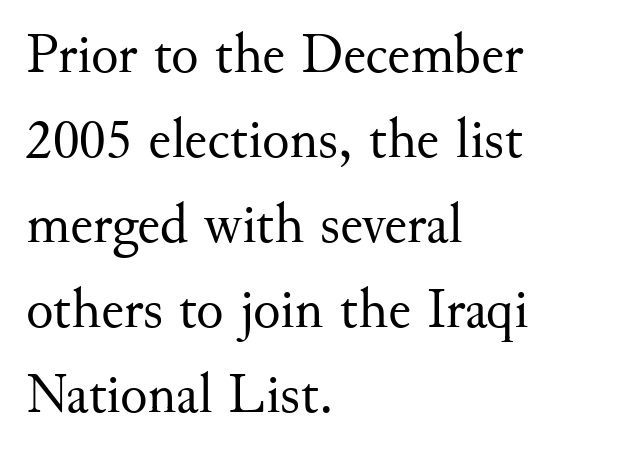
Q: Is the text bold? A: No.
Q: Is the text italic (slanted)? A: No, it is upright.
Q: Is the typeface a serif or a sans-serif typeface? A: Serif.
Q: Is the text underlined? A: No.
Q: How is the paragraph aligned? A: Left-aligned.
Q: Is the spacing between letters normal or unusually wide? A: Normal.
Q: Is the spacing between lines tight, normal or loose? A: Normal.
Q: Width (condensed, normal, or wide)? A: Normal.
Q: Stroke contrast? A: Medium.
Q: x-height? A: Small.
Q: Monospaced? A: No.
